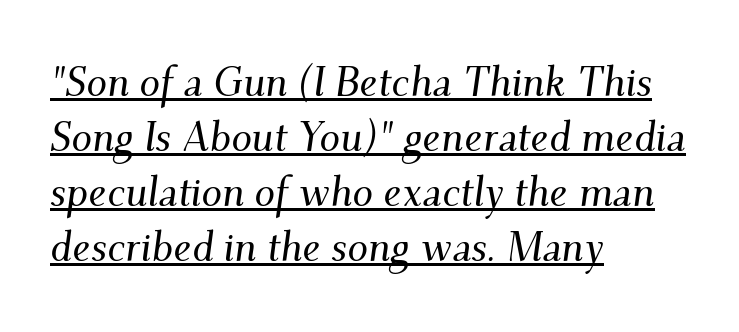
{"serif": "yes", "italic": "yes", "lean": "right", "slant_degrees": 9, "width": "normal", "stroke_contrast": "medium", "x_height": "small", "monospaced": "no", "underline": "yes", "align": "left", "line_spacing": "normal", "line_spacing_ratio": 1.34, "letter_spacing": "normal", "letter_spacing_em": 0.0, "glyph_px": 41}
